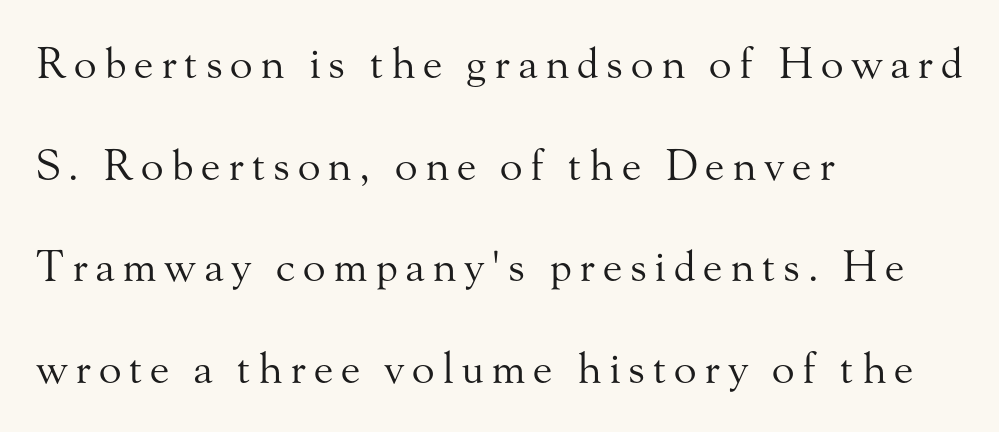
The image shows 42 px regular-weight serif type, upright; set left-aligned, loose line spacing (2.42x), not underlined; medium stroke contrast and a small x-height.
